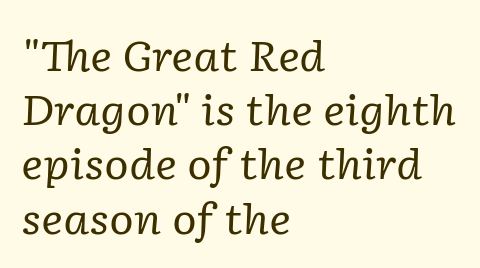
{"serif": "yes", "italic": "yes", "lean": "right", "slant_degrees": 2, "bold": "no", "weight": "regular", "width": "normal", "stroke_contrast": "low", "x_height": "medium", "monospaced": "no", "underline": "no", "align": "left", "line_spacing": "normal", "line_spacing_ratio": 1.29, "letter_spacing": "normal", "letter_spacing_em": 0.0, "glyph_px": 42}
